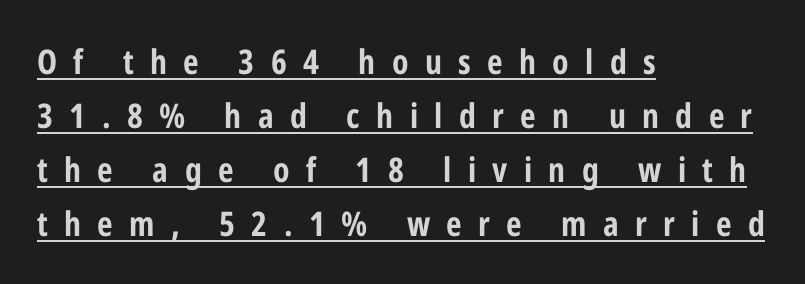
Typeset ragged right — the left edge is the straight one. Each word looks stretched out because of the extra space between its letters. This sample has the flowing, uneven cadence of proportional lettering. Thick stems and heavy bowls — unmistakably bold. Baseline-to-baseline distance is the conventional proportion of letter height.
